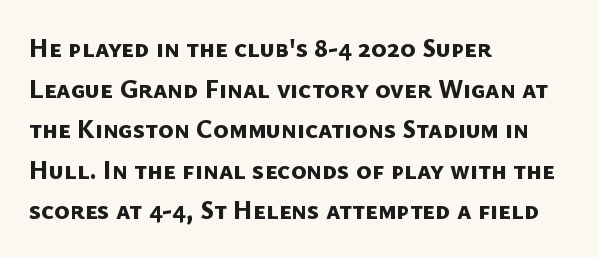
Q: Is the text bold? A: Yes.
Q: Is the text underlined? A: No.
Q: How is the paragraph aligned? A: Left-aligned.
Q: Is the spacing between letters normal or unusually wide? A: Normal.
Q: Is the spacing between lines tight, normal or loose? A: Normal.
